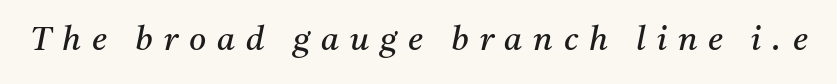
Q: Is the text bold? A: No.
Q: Is the text italic (slanted)? A: Yes, it leans right by about 11 degrees.
Q: Is the typeface a serif or a sans-serif typeface? A: Serif.
Q: Is the text underlined? A: No.
Q: Is the spacing between letters normal or unusually wide? A: Unusually wide.
Q: Width (condensed, normal, or wide)? A: Normal.
Q: Stroke contrast? A: Medium.
Q: x-height? A: Medium.
Q: Monospaced? A: No.
